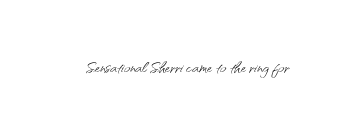
{"bold": "no", "underline": "no", "letter_spacing": "normal", "letter_spacing_em": 0.0, "glyph_px": 22}
